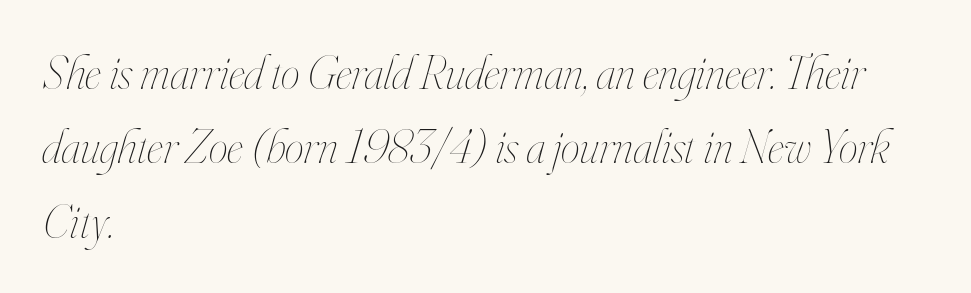
{"italic": "yes", "lean": "right", "slant_degrees": 16, "bold": "no", "weight": "thin", "width": "condensed", "stroke_contrast": "high", "x_height": "small", "monospaced": "no", "underline": "no", "align": "left", "line_spacing": "normal", "line_spacing_ratio": 1.55, "letter_spacing": "normal", "letter_spacing_em": 0.0, "glyph_px": 48}
